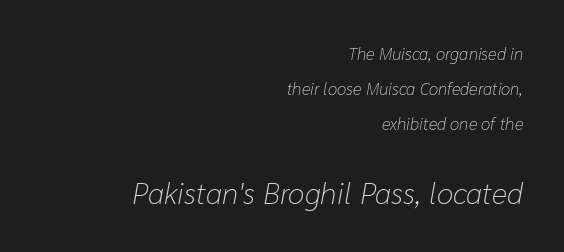
Q: Is the text bold? A: No.
Q: Is the text italic (slanted)? A: Yes, it leans right by about 10 degrees.
Q: Is the text underlined? A: No.
Q: How is the paragraph aligned? A: Right-aligned.
Q: Is the spacing between letters normal or unusually wide? A: Normal.
Q: Is the spacing between lines tight, normal or loose? A: Loose.
Q: Which block of text is set in a larger size, the first (top) or the second (bottom)? A: The second (bottom) one.
Q: Width (condensed, normal, or wide)? A: Normal.
Q: Stroke contrast? A: Low.
Q: x-height? A: Medium.
Q: Monospaced? A: No.
